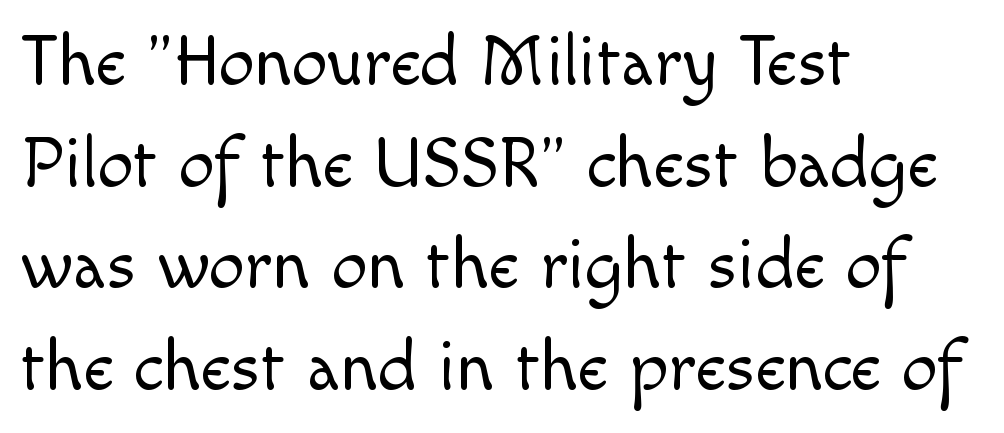
The image shows 72 px light sans-serif type, upright; set left-aligned, normal line spacing (1.41x), normal letter spacing, not underlined; a small x-height.
